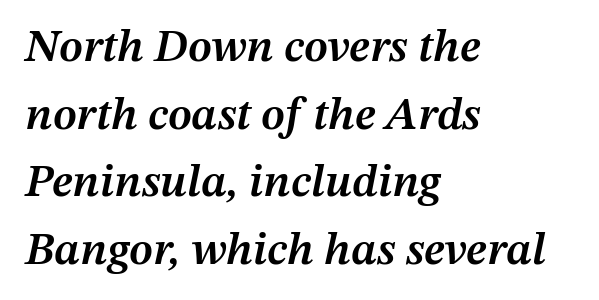
The image shows 46 px semibold type, italic (leaning right); set left-aligned, normal line spacing (1.47x), normal letter spacing, not underlined; medium stroke contrast and a medium x-height.
